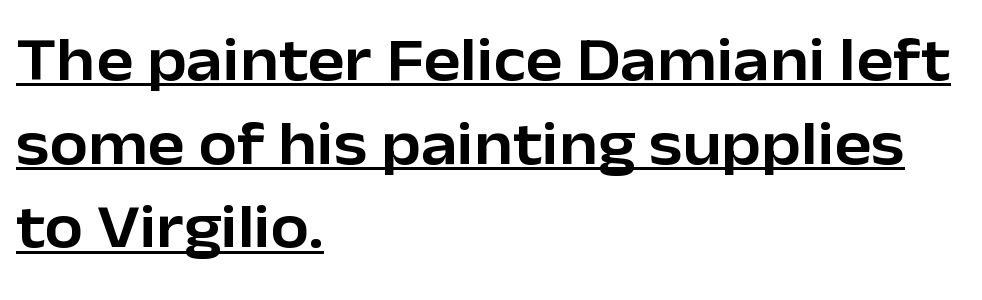
Typeset ragged right — the left edge is the straight one. The typography opts for an upright posture over an oblique one. The face used here is rendered with its standard letterfit. This sample uses a sans-serif face. Vertical spacing — default. The sample's only ornament is a line tracing under the words.
